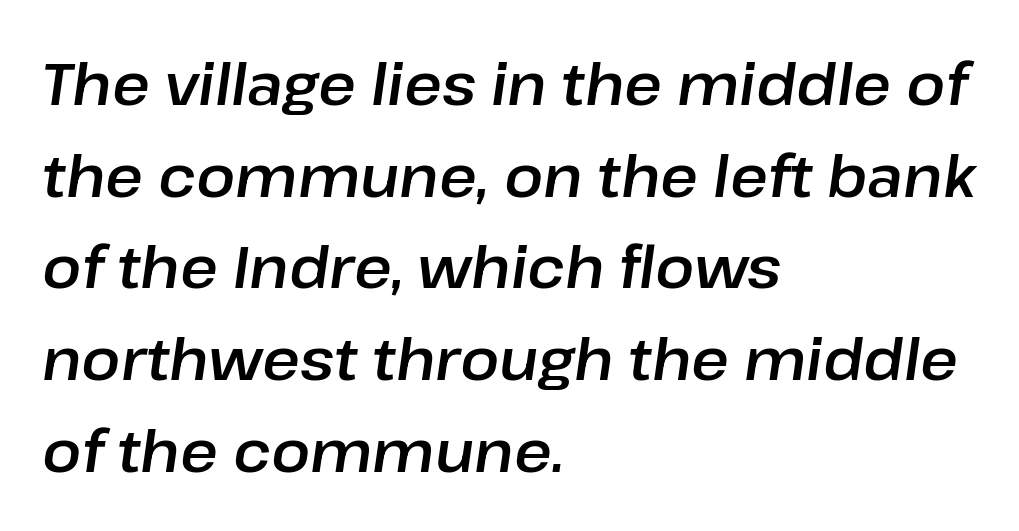
Q: Is the text italic (slanted)? A: Yes, it leans right by about 8 degrees.
Q: Is the text underlined? A: No.
Q: How is the paragraph aligned? A: Left-aligned.
Q: Is the spacing between letters normal or unusually wide? A: Normal.
Q: Is the spacing between lines tight, normal or loose? A: Normal.
Q: Width (condensed, normal, or wide)? A: Normal.
Q: Stroke contrast? A: Low.
Q: x-height? A: Medium.
Q: Monospaced? A: No.
